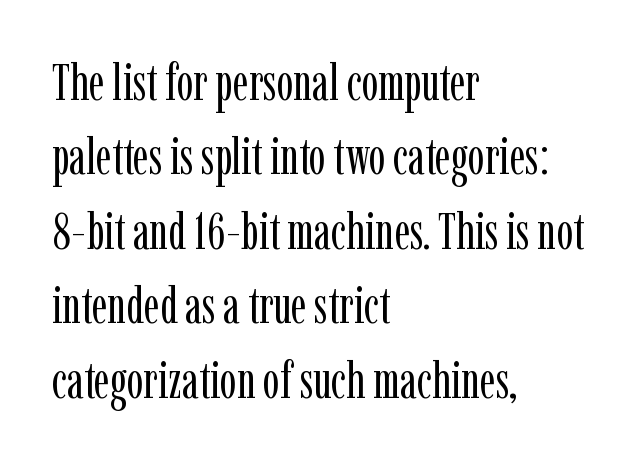
The image shows 50 px regular-weight, condensed serif type, upright; set left-aligned, normal line spacing (1.49x), normal letter spacing, not underlined; low stroke contrast and a medium x-height.
